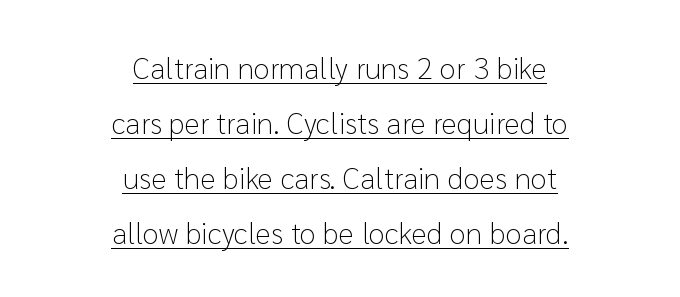
Q: Is the text bold? A: No.
Q: Is the text italic (slanted)? A: No, it is upright.
Q: Is the typeface a serif or a sans-serif typeface? A: Sans-serif.
Q: Is the text underlined? A: Yes.
Q: How is the paragraph aligned? A: Centered.
Q: Is the spacing between letters normal or unusually wide? A: Normal.
Q: Width (condensed, normal, or wide)? A: Normal.
Q: Stroke contrast? A: Low.
Q: x-height? A: Medium.
Q: Monospaced? A: No.
